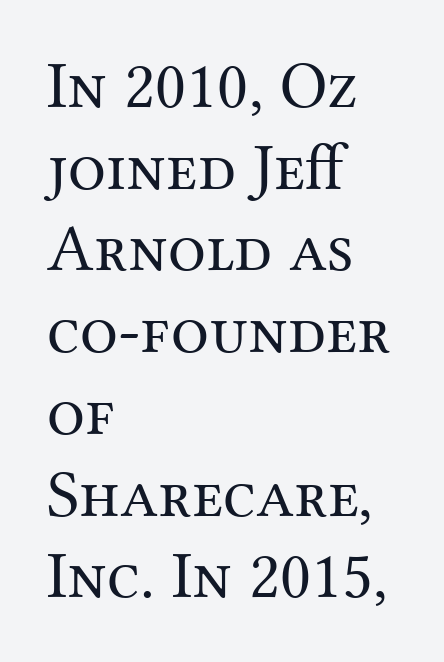
Q: Is the text bold? A: No.
Q: Is the text italic (slanted)? A: No, it is upright.
Q: Is the typeface a serif or a sans-serif typeface? A: Serif.
Q: Is the text underlined? A: No.
Q: How is the paragraph aligned? A: Left-aligned.
Q: Is the spacing between letters normal or unusually wide? A: Normal.
Q: Width (condensed, normal, or wide)? A: Normal.
Q: Stroke contrast? A: Medium.
Q: x-height? A: Medium.
Q: Monospaced? A: No.
